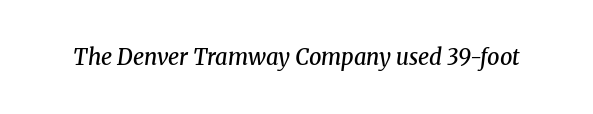
{"italic": "yes", "lean": "right", "slant_degrees": 8, "bold": "semi", "underline": "no", "letter_spacing": "normal", "letter_spacing_em": 0.0, "glyph_px": 22}
